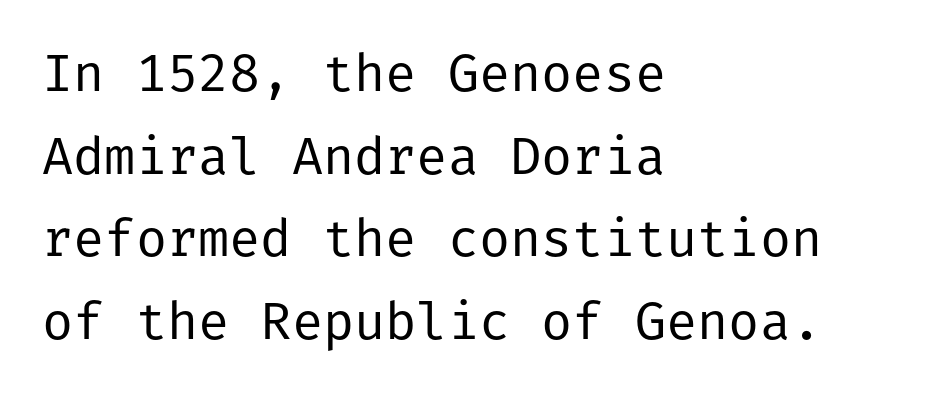
Horizontal bands of white between lines are of average thickness. Compared with typical body copy, the letter spacing here is the same. The gap between lines stays unmarked. Every stem runs plumb, perpendicular to the baseline. The rendering shows plain stroke endings on the letterforms — a sans-serif design.
